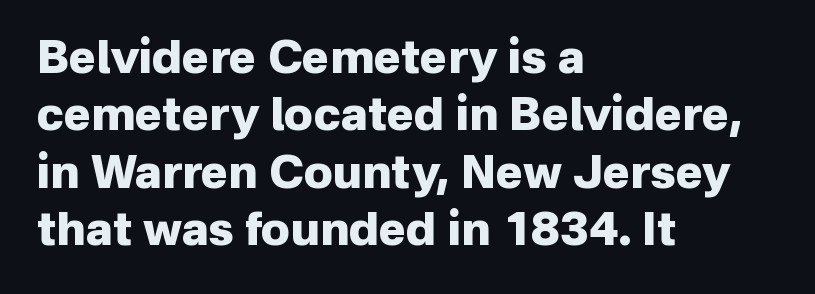
Short note: letters normally spaced. Set as a true bold cut, around the 700 mark. Tall strokes in this sample are plumb rather than angled. The gap between lines stays unmarked. Typographically, this falls in the sans-serif category.
